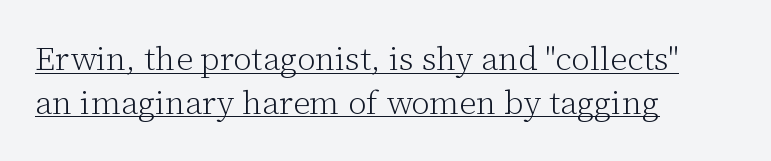
Q: Is the text bold? A: No.
Q: Is the text italic (slanted)? A: No, it is upright.
Q: Is the typeface a serif or a sans-serif typeface? A: Serif.
Q: Is the text underlined? A: Yes.
Q: How is the paragraph aligned? A: Left-aligned.
Q: Is the spacing between letters normal or unusually wide? A: Normal.
Q: Is the spacing between lines tight, normal or loose? A: Normal.
Q: Width (condensed, normal, or wide)? A: Normal.
Q: Stroke contrast? A: Low.
Q: x-height? A: Medium.
Q: Monospaced? A: No.
